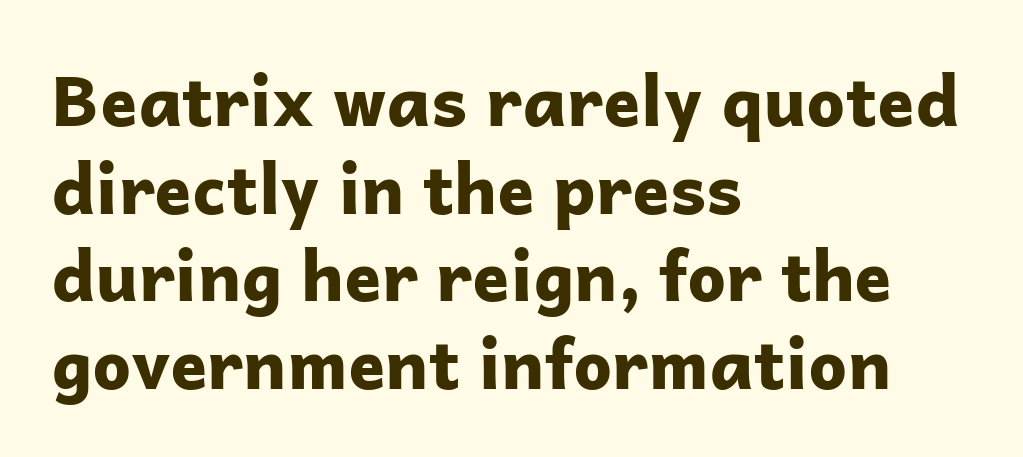
The image shows 69 px bold sans-serif type, upright; set left-aligned, normal line spacing (1.27x), normal letter spacing, not underlined; low stroke contrast and a medium x-height.
